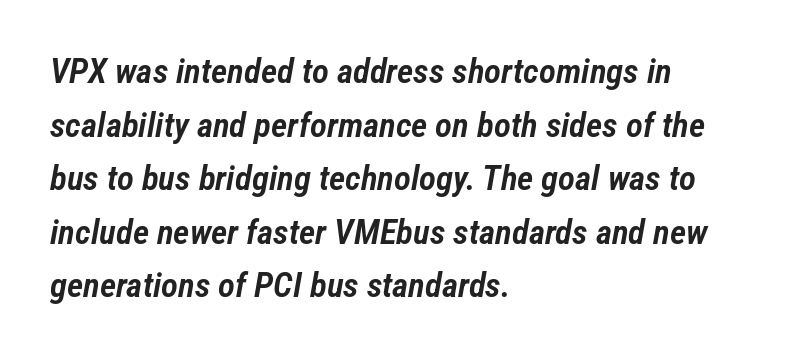
The image shows 35 px semibold, condensed type, italic (leaning right); set left-aligned, normal line spacing (1.53x), normal letter spacing, not underlined; low stroke contrast and a medium x-height.
